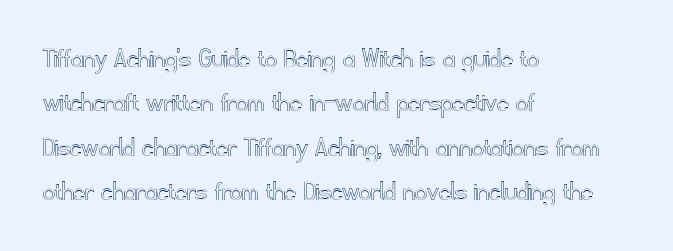
Q: Is the text italic (slanted)? A: No, it is upright.
Q: Is the text underlined? A: No.
Q: How is the paragraph aligned? A: Left-aligned.
Q: Is the spacing between letters normal or unusually wide? A: Normal.
Q: Is the spacing between lines tight, normal or loose? A: Normal.
Q: Width (condensed, normal, or wide)? A: Normal.
Q: x-height? A: Small.
Q: Monospaced? A: No.
